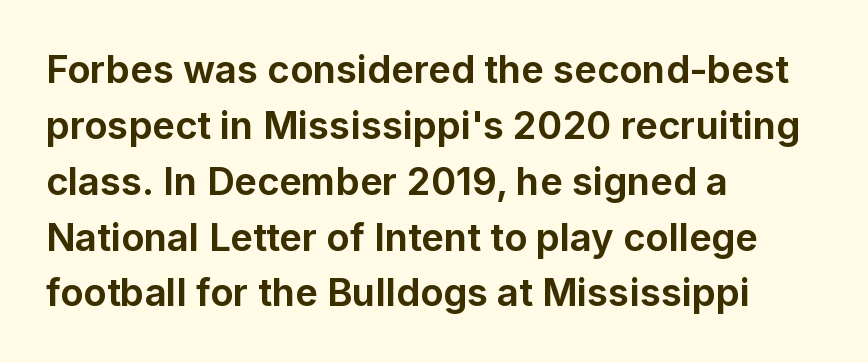
Q: Is the text bold? A: Yes.
Q: Is the text italic (slanted)? A: No, it is upright.
Q: Is the typeface a serif or a sans-serif typeface? A: Sans-serif.
Q: Is the text underlined? A: No.
Q: How is the paragraph aligned? A: Left-aligned.
Q: Is the spacing between letters normal or unusually wide? A: Normal.
Q: Is the spacing between lines tight, normal or loose? A: Normal.
Q: Width (condensed, normal, or wide)? A: Normal.
Q: Stroke contrast? A: Low.
Q: x-height? A: Medium.
Q: Monospaced? A: No.
